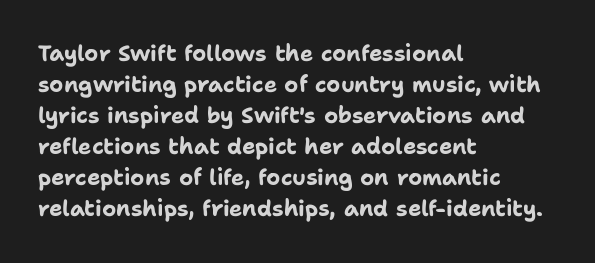
Q: Is the text bold? A: Yes.
Q: Is the text italic (slanted)? A: No, it is upright.
Q: Is the text underlined? A: No.
Q: How is the paragraph aligned? A: Left-aligned.
Q: Is the spacing between letters normal or unusually wide? A: Normal.
Q: Is the spacing between lines tight, normal or loose? A: Normal.
